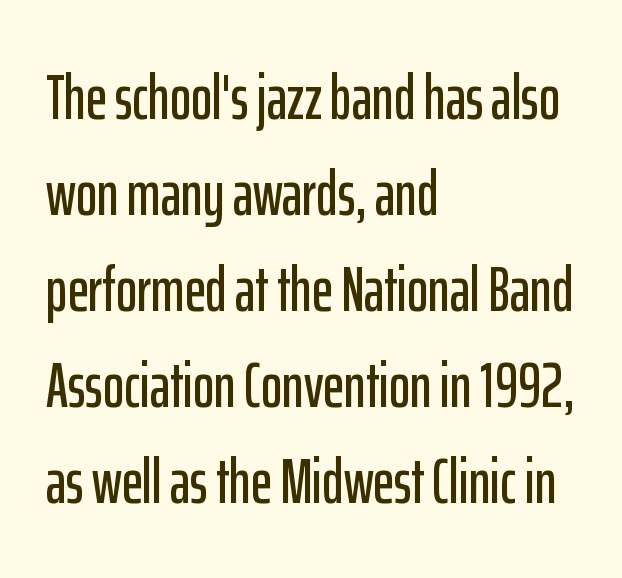
{"serif": "no", "italic": "no", "width": "condensed", "stroke_contrast": "low", "x_height": "medium", "monospaced": "no", "underline": "no", "align": "left", "line_spacing": "normal", "line_spacing_ratio": 1.5, "letter_spacing": "normal", "letter_spacing_em": 0.0, "glyph_px": 64}
